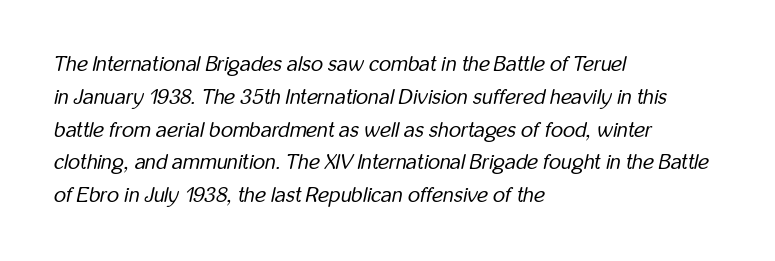
Q: Is the text bold? A: No.
Q: Is the text italic (slanted)? A: Yes, it leans right by about 12 degrees.
Q: Is the text underlined? A: No.
Q: How is the paragraph aligned? A: Left-aligned.
Q: Is the spacing between letters normal or unusually wide? A: Normal.
Q: Is the spacing between lines tight, normal or loose? A: Normal.
